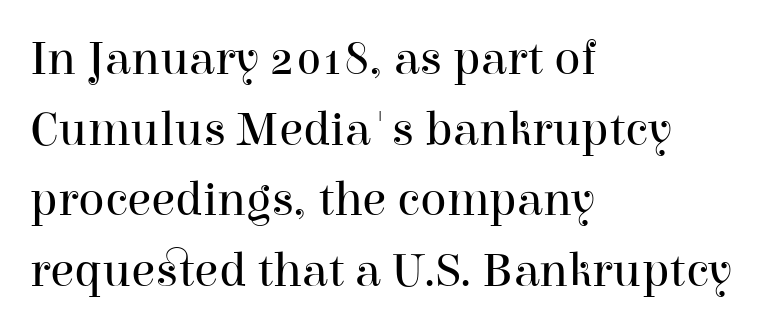
Q: Is the text bold? A: No.
Q: Is the text italic (slanted)? A: No, it is upright.
Q: Is the typeface a serif or a sans-serif typeface? A: Serif.
Q: Is the text underlined? A: No.
Q: How is the paragraph aligned? A: Left-aligned.
Q: Is the spacing between letters normal or unusually wide? A: Normal.
Q: Is the spacing between lines tight, normal or loose? A: Normal.
Q: Width (condensed, normal, or wide)? A: Normal.
Q: Stroke contrast? A: High.
Q: x-height? A: Medium.
Q: Monospaced? A: No.
